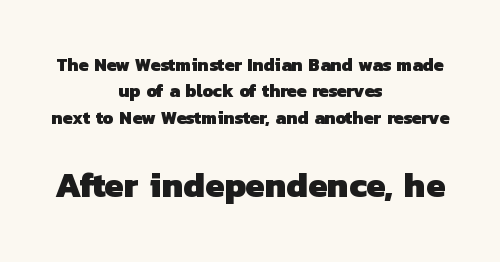
The image shows 35 px heavy sans-serif type; set centered, normal line spacing (1.46x), normal letter spacing, not underlined; the second (bottom) block is 1.94x larger; low stroke contrast and a medium x-height.
